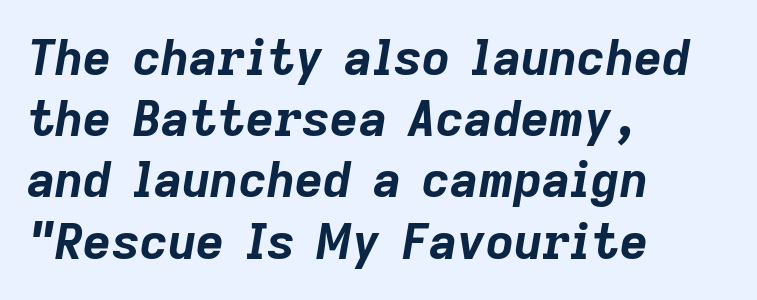
A typesetter would call this leading conventional body-copy spacing. Quick note: italic. The sample has been set heavy, in full bold. These lines keep a tight, regular rhythm from letter to letter. The glyphs are unaccompanied by any horizontal stroke below them.
